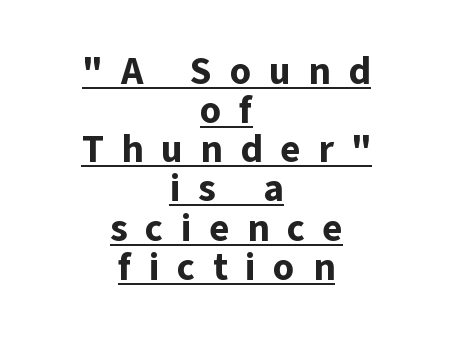
Q: Is the text bold? A: Yes.
Q: Is the text italic (slanted)? A: No, it is upright.
Q: Is the typeface a serif or a sans-serif typeface? A: Sans-serif.
Q: Is the text underlined? A: Yes.
Q: How is the paragraph aligned? A: Centered.
Q: Is the spacing between letters normal or unusually wide? A: Unusually wide.
Q: Is the spacing between lines tight, normal or loose? A: Tight.
Q: Width (condensed, normal, or wide)? A: Normal.
Q: Stroke contrast? A: Low.
Q: x-height? A: Medium.
Q: Monospaced? A: No.
